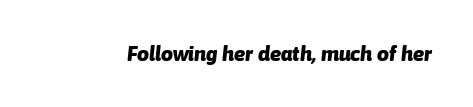
The image shows 21 px bold type, italic (leaning right); set normal letter spacing, not underlined.
